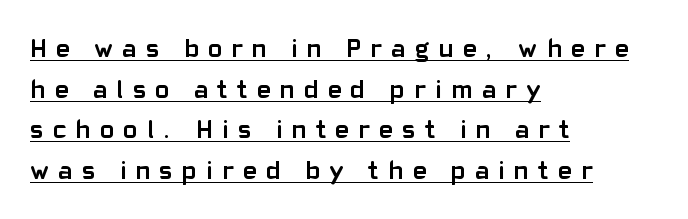
Tracking here is generous; glyphs stand well apart from one another. Each line starts at the same left margin while the right side varies. A typesetter would call this leading conventional body-copy spacing. In terms of weight, the rendering is a true, heavy bold.
